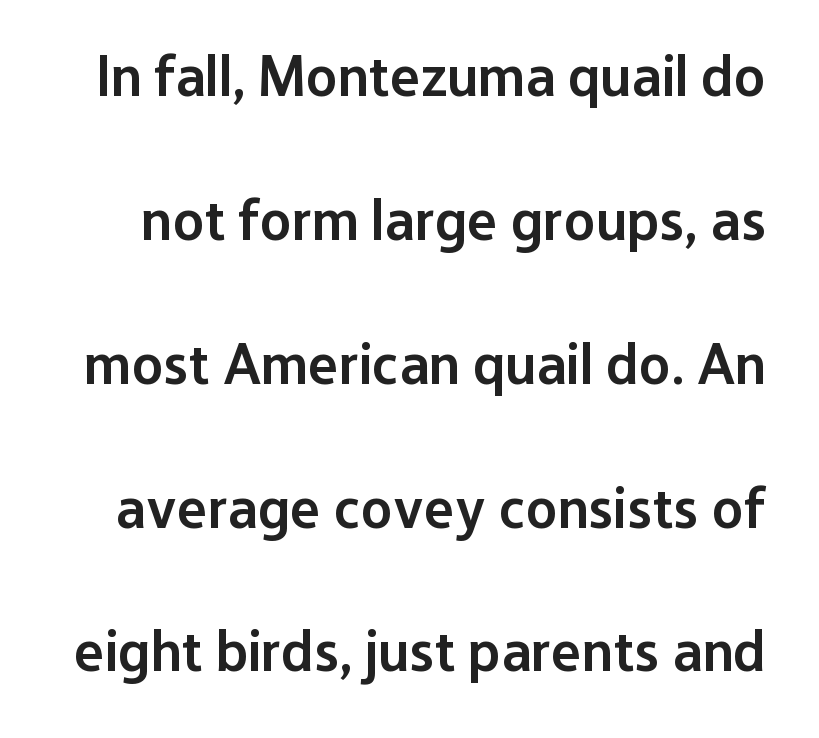
{"serif": "no", "italic": "no", "bold": "semi", "weight": "semibold", "width": "normal", "stroke_contrast": "low", "x_height": "medium", "monospaced": "no", "underline": "no", "line_spacing": "loose", "line_spacing_ratio": 2.48, "letter_spacing": "normal", "letter_spacing_em": 0.0, "glyph_px": 58}
